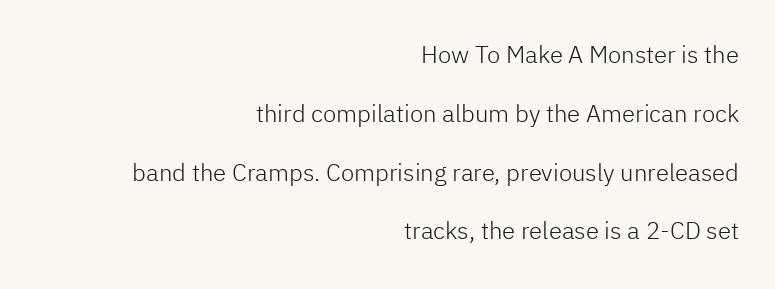
{"italic": "no", "bold": "no", "underline": "no", "align": "right", "line_spacing": "loose", "line_spacing_ratio": 2.45, "letter_spacing": "normal", "letter_spacing_em": 0.0, "glyph_px": 24}
